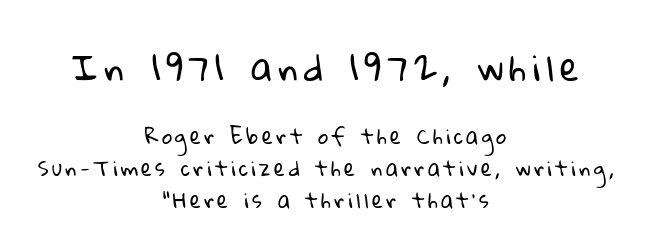
{"serif": "no", "bold": "no", "weight": "regular", "width": "normal", "stroke_contrast": "low", "x_height": "medium", "monospaced": "no", "underline": "no", "align": "center", "line_spacing": "normal", "line_spacing_ratio": 1.6, "larger_block": "first", "size_ratio": 1.75, "glyph_px": 35}
